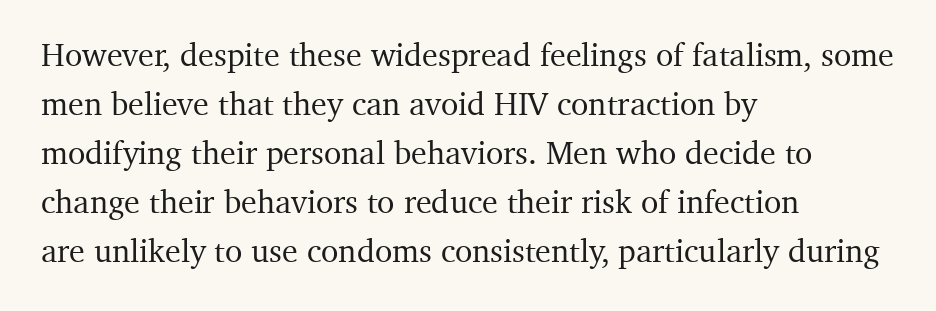
The image shows 32 px serif type, upright; set left-aligned, normal line spacing (1.53x), normal letter spacing, not underlined; medium stroke contrast and a medium x-height.
